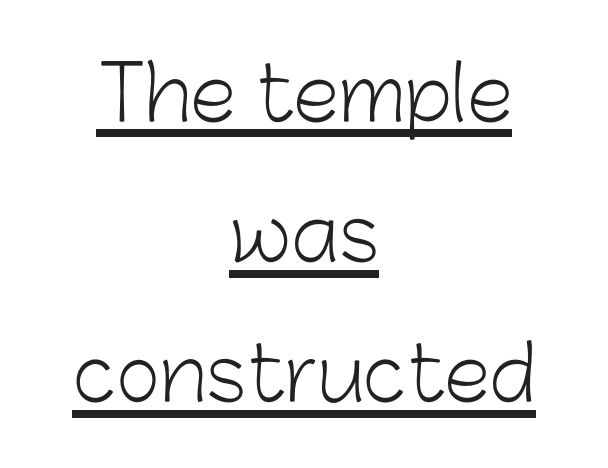
{"serif": "no", "italic": "no", "bold": "no", "weight": "light", "width": "normal", "stroke_contrast": "low", "x_height": "medium", "monospaced": "no", "underline": "yes", "align": "center", "line_spacing_ratio": 1.87, "letter_spacing": "normal", "letter_spacing_em": 0.0, "glyph_px": 75}
